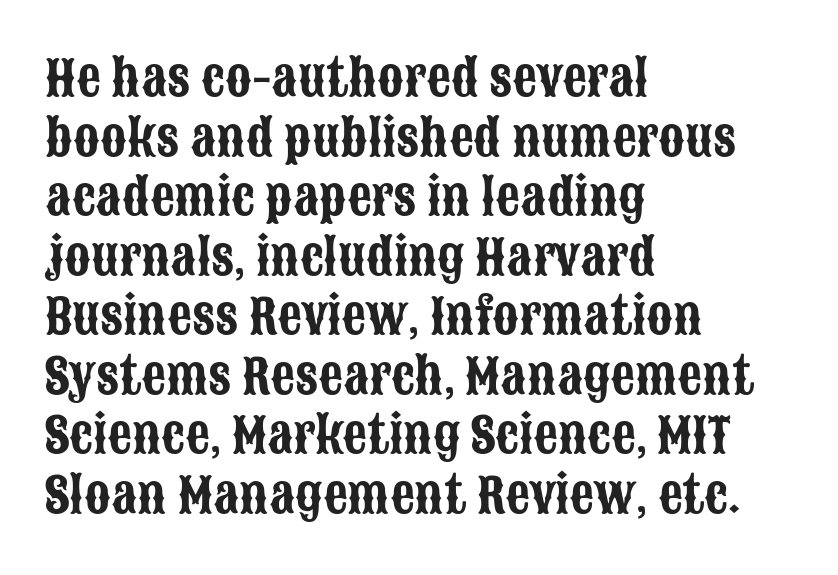
The axis of the letterforms is exactly vertical. Any mark beneath the type? The region is blank. Varying glyph widths throughout — classic text-font behaviour. Here the glyphs are tracked normally, forming tight word shapes. This rendering uses left alignment, leaving the right contour irregular. To sum up the face: it is a sans, with no serifs.
